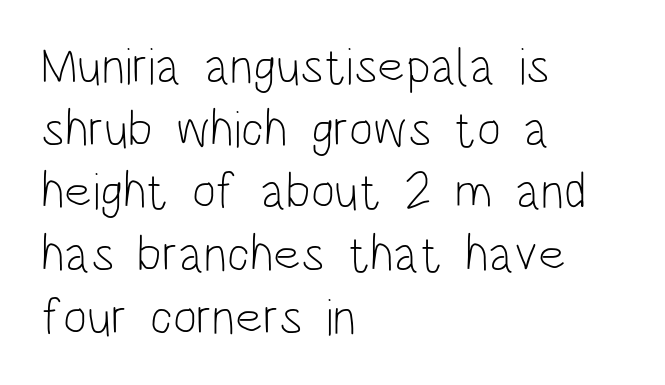
The image shows 51 px light, condensed sans-serif type, upright; set left-aligned, line spacing 1.23x, normal letter spacing, not underlined; low stroke contrast and a large x-height.
